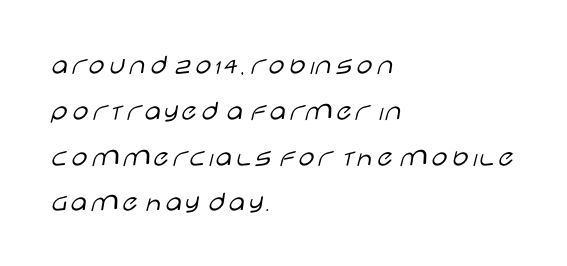
{"serif": "no", "bold": "no", "weight": "light", "width": "wide", "stroke_contrast": "low", "x_height": "large", "monospaced": "no", "underline": "no", "align": "left", "line_spacing": "normal", "line_spacing_ratio": 1.58, "letter_spacing": "normal", "letter_spacing_em": 0.0, "glyph_px": 29}
